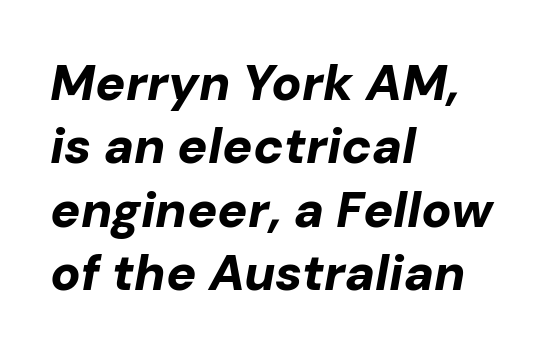
Words float on clear page, feet unadorned. Baseline-to-baseline distance is the conventional proportion of letter height. Does the weight exceed regular? Yes, all the way to bold. The text carries the slant typical of an italic or oblique font.
